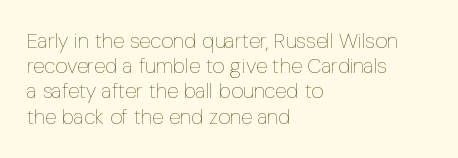
The letterforms sit shoulder to shoulder at normal distance. Typeset ragged right — the left edge is the straight one. The lettering holds an erect, upright posture throughout. Vertical stems look standard width or narrower in stroke. Beneath every word, the page is bare.
